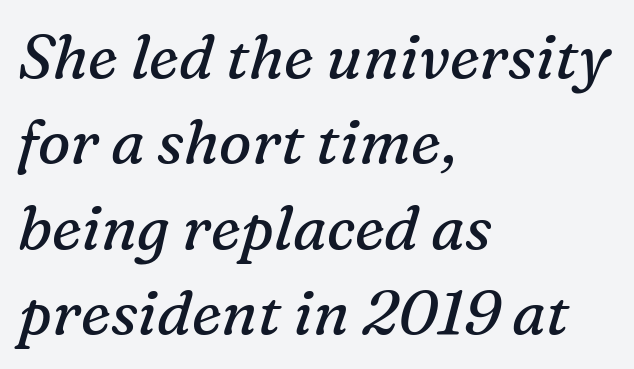
The image shows 61 px regular-weight serif type, italic (leaning right); set left-aligned, normal line spacing (1.4x), normal letter spacing, not underlined; medium stroke contrast and a medium x-height.
